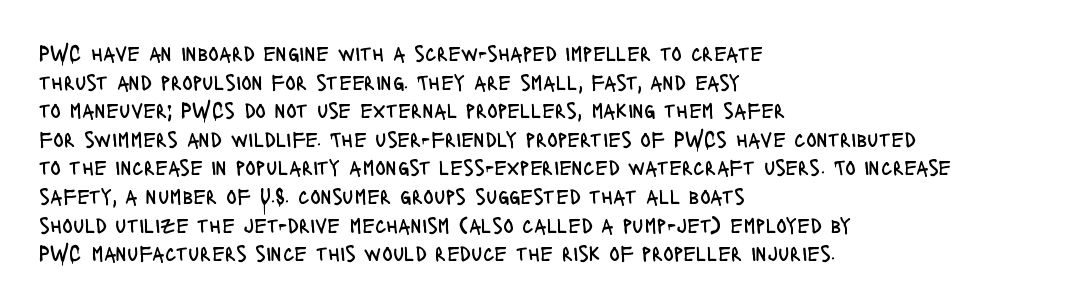
The image shows 22 px text type, upright; set left-aligned, normal line spacing (1.3x), normal letter spacing, not underlined.
